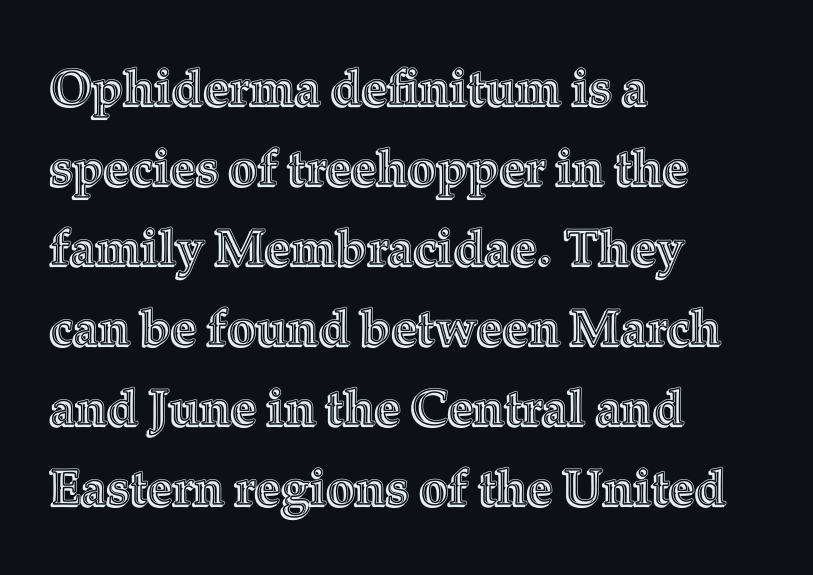
Q: Is the text italic (slanted)? A: No, it is upright.
Q: Is the text underlined? A: No.
Q: How is the paragraph aligned? A: Left-aligned.
Q: Is the spacing between letters normal or unusually wide? A: Normal.
Q: Is the spacing between lines tight, normal or loose? A: Normal.
Q: Width (condensed, normal, or wide)? A: Normal.
Q: x-height? A: Medium.
Q: Monospaced? A: No.
